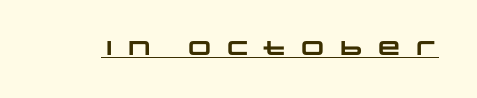
{"bold": "yes", "underline": "yes", "letter_spacing": "wide", "letter_spacing_em": 0.41, "glyph_px": 20}
